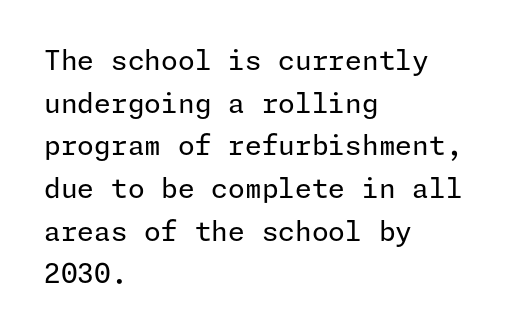
Q: Is the text bold? A: No.
Q: Is the text italic (slanted)? A: No, it is upright.
Q: Is the text underlined? A: No.
Q: How is the paragraph aligned? A: Left-aligned.
Q: Is the spacing between letters normal or unusually wide? A: Normal.
Q: Is the spacing between lines tight, normal or loose? A: Normal.
